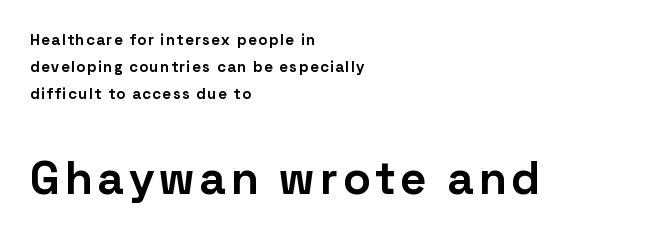
The designer went with a sans here, leaving each stem footless. Nope, not italic — everything's standing straight. The letters advance in unequal steps, a hallmark of proportional type. Quick note: underline off.
